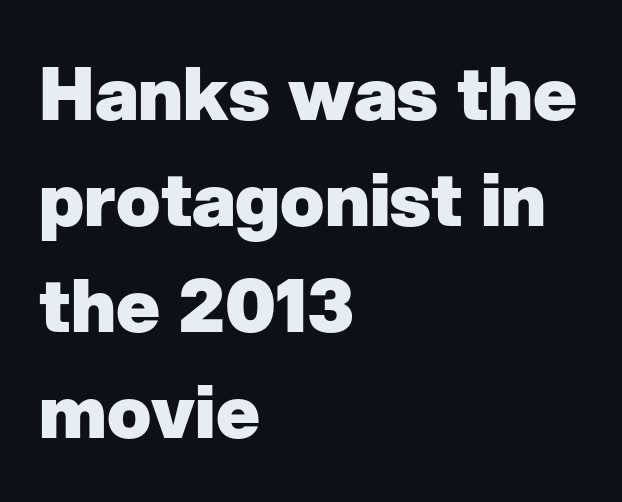
{"serif": "no", "italic": "no", "bold": "yes", "weight": "heavy", "width": "normal", "stroke_contrast": "low", "x_height": "medium", "monospaced": "no", "underline": "no", "align": "left", "line_spacing": "normal", "line_spacing_ratio": 1.45, "letter_spacing": "normal", "letter_spacing_em": 0.0, "glyph_px": 73}
